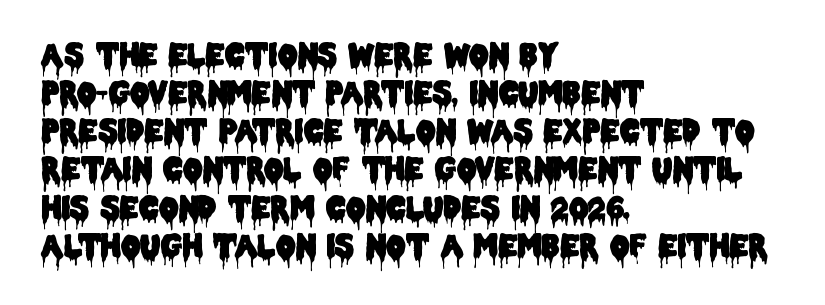
Look at the bottom of the vertical strokes: they stop flat, with no serifs. Here the designer chose a conventional face with non-uniform glyph widths. The paragraph shown leans on its left margin. Words float on clear page, feet unadorned. The gaps between neighbouring characters are ordinary and unremarkable.
